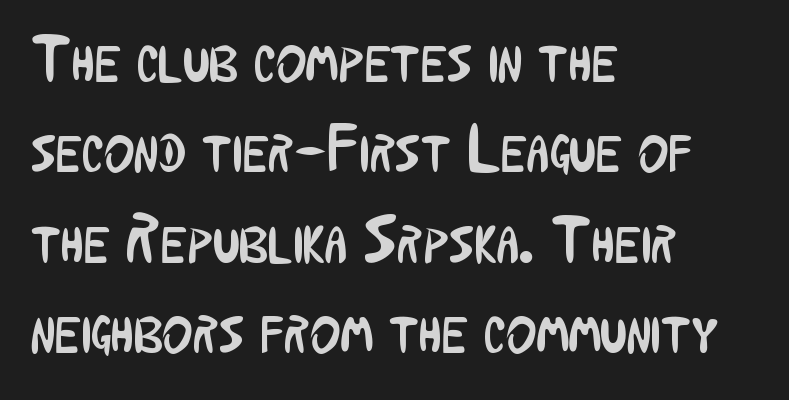
Q: Is the text bold? A: No.
Q: Is the text italic (slanted)? A: No, it is upright.
Q: Is the typeface a serif or a sans-serif typeface? A: Sans-serif.
Q: Is the text underlined? A: No.
Q: How is the paragraph aligned? A: Left-aligned.
Q: Is the spacing between letters normal or unusually wide? A: Normal.
Q: Is the spacing between lines tight, normal or loose? A: Normal.
Q: Width (condensed, normal, or wide)? A: Condensed.
Q: Stroke contrast? A: Low.
Q: x-height? A: Medium.
Q: Monospaced? A: No.
